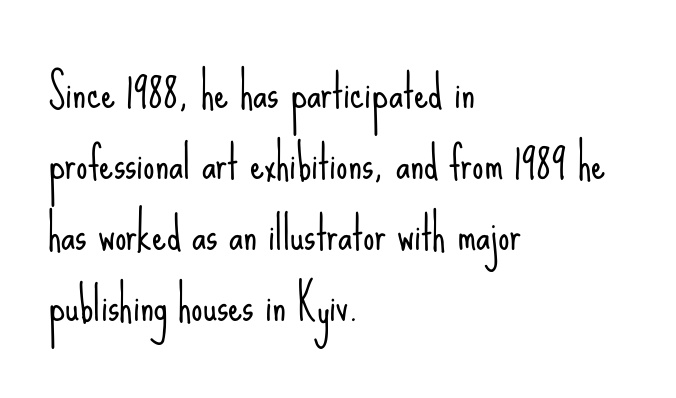
The image shows 45 px light, condensed sans-serif type, upright; set left-aligned, normal line spacing (1.58x), normal letter spacing, not underlined; low stroke contrast and a small x-height.
